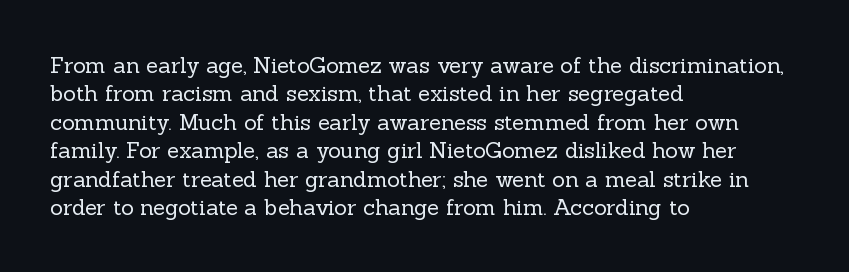
Q: Is the text bold? A: No.
Q: Is the text italic (slanted)? A: No, it is upright.
Q: Is the text underlined? A: No.
Q: How is the paragraph aligned? A: Left-aligned.
Q: Is the spacing between letters normal or unusually wide? A: Normal.
Q: Is the spacing between lines tight, normal or loose? A: Normal.
